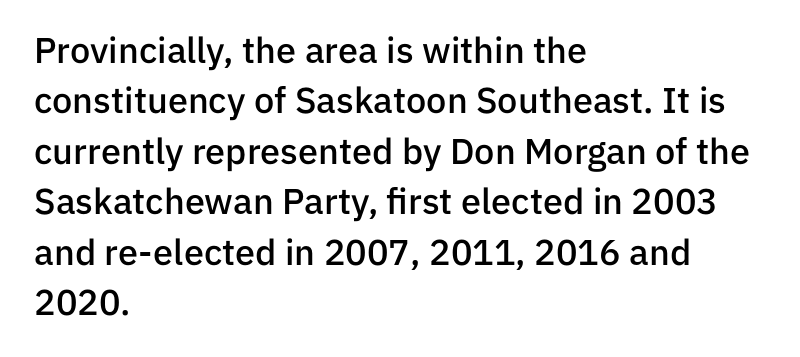
Looks like regular typesetting: each glyph gets only the width it needs. Look at the stroke-to-counter ratio: somewhat heavy, a semibold. Decoration check: the copy has no underline. Is this a sans? Yes — the strokes have no serifs. Alignment: flush left. The lettering holds an erect, upright posture throughout.
